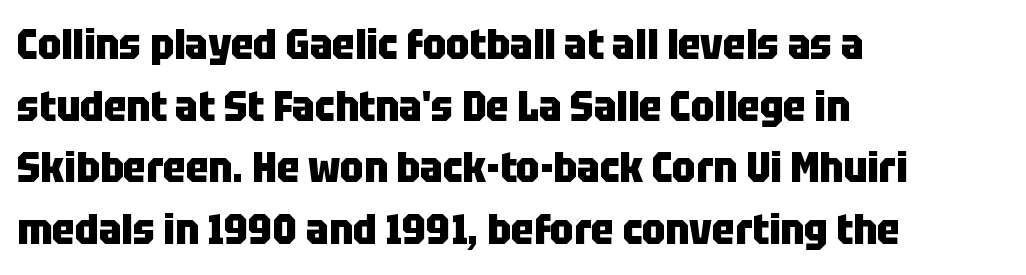
Q: Is the text bold? A: Yes.
Q: Is the text italic (slanted)? A: No, it is upright.
Q: Is the typeface a serif or a sans-serif typeface? A: Sans-serif.
Q: Is the text underlined? A: No.
Q: How is the paragraph aligned? A: Left-aligned.
Q: Is the spacing between letters normal or unusually wide? A: Normal.
Q: Is the spacing between lines tight, normal or loose? A: Normal.
Q: Width (condensed, normal, or wide)? A: Condensed.
Q: Stroke contrast? A: Low.
Q: x-height? A: Large.
Q: Monospaced? A: No.
